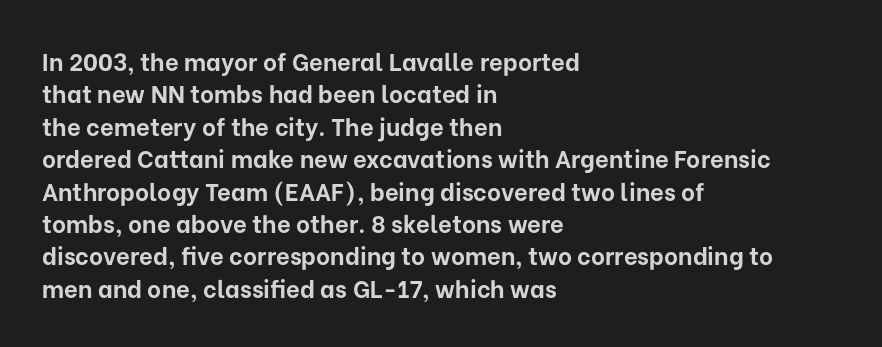
Whoever set this chose a conventional vertical rhythm. Emphasis by weight is at full strength: bold. The setting favours the left margin, as ordinary paragraphs usually do. Glance below the letters and you will spot only blank space. Rendered with straight, roman letterforms.
